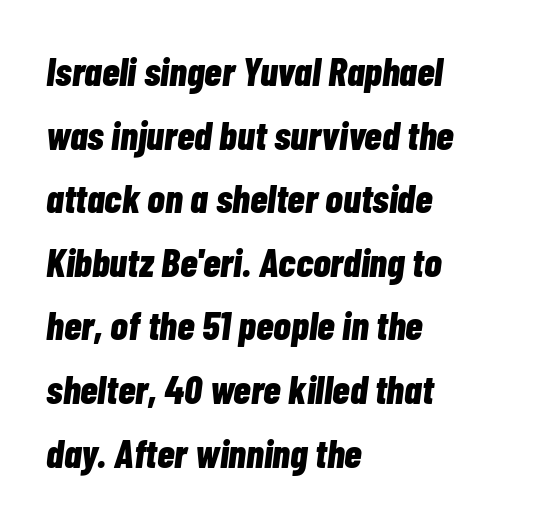
{"italic": "yes", "lean": "right", "slant_degrees": 7, "bold": "yes", "weight": "bold", "width": "condensed", "stroke_contrast": "low", "x_height": "medium", "monospaced": "no", "underline": "no", "align": "left", "line_spacing": "normal", "line_spacing_ratio": 1.59, "letter_spacing": "normal", "letter_spacing_em": 0.0, "glyph_px": 40}
